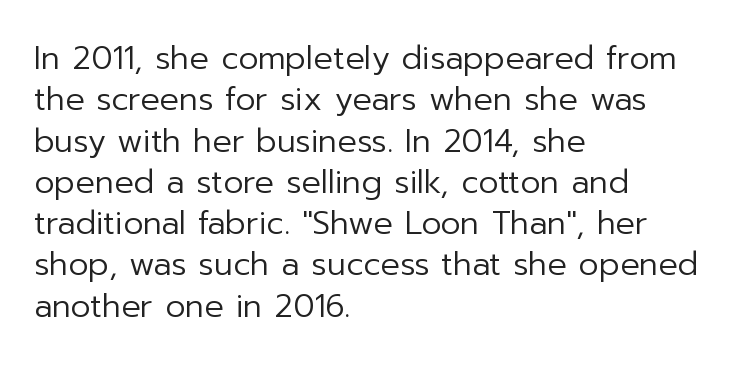
If you drew a ruler down the left edge, every line would touch it. Summary of weight: not heavy and not bold. The space beneath each line is pristine and unruled. Think of a printed novel: that variable character pitch is what you see here. Interline gaps are of average width in this sample.
